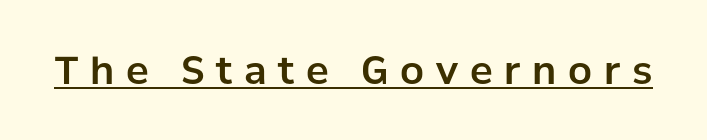
Q: Is the text italic (slanted)? A: No, it is upright.
Q: Is the typeface a serif or a sans-serif typeface? A: Sans-serif.
Q: Is the text underlined? A: Yes.
Q: Is the spacing between letters normal or unusually wide? A: Unusually wide.
Q: Width (condensed, normal, or wide)? A: Normal.
Q: Stroke contrast? A: Low.
Q: x-height? A: Medium.
Q: Monospaced? A: No.
